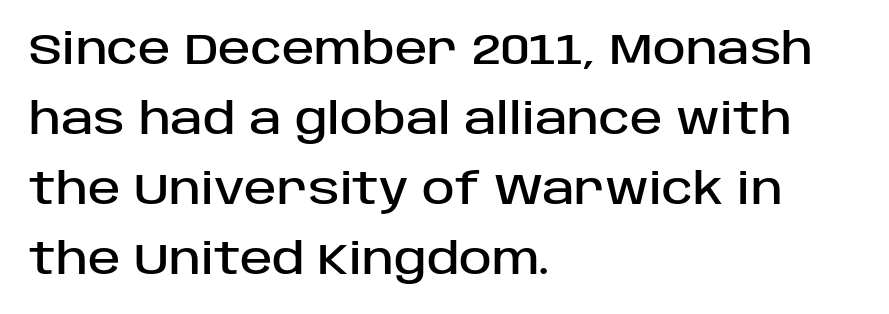
The image shows 44 px sans-serif type, upright; set left-aligned, normal line spacing (1.59x), normal letter spacing, not underlined; low stroke contrast and a large x-height.
